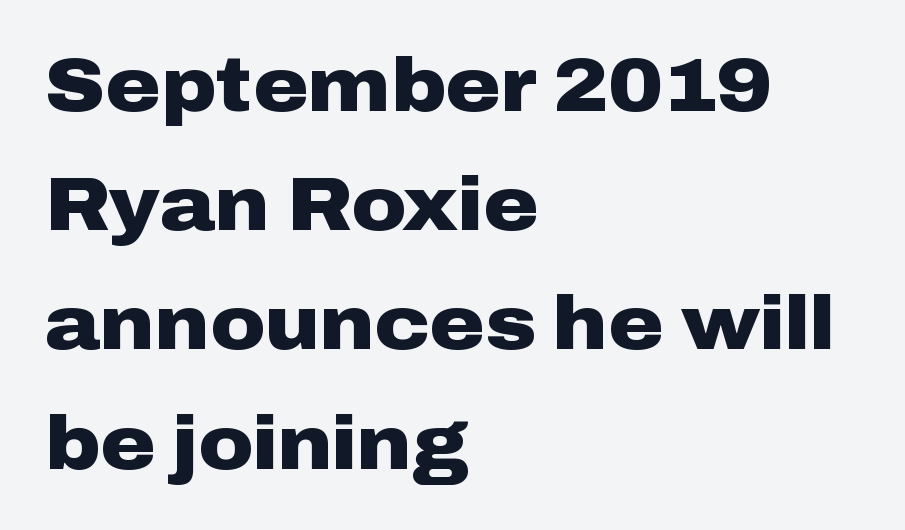
{"serif": "no", "italic": "no", "bold": "yes", "weight": "heavy", "width": "wide", "stroke_contrast": "low", "x_height": "medium", "monospaced": "no", "underline": "no", "align": "left", "line_spacing": "normal", "line_spacing_ratio": 1.59, "letter_spacing": "normal", "letter_spacing_em": 0.0, "glyph_px": 75}
